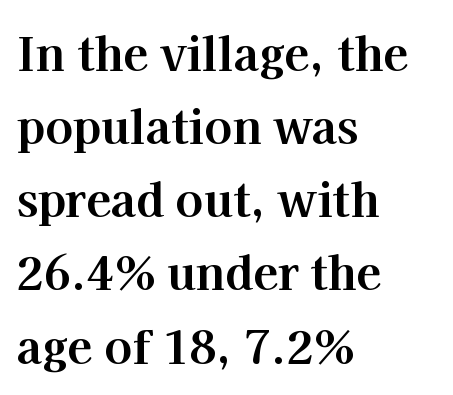
{"serif": "yes", "italic": "no", "bold": "yes", "weight": "bold", "width": "normal", "stroke_contrast": "high", "x_height": "medium", "monospaced": "no", "underline": "no", "align": "left", "line_spacing": "normal", "line_spacing_ratio": 1.59, "letter_spacing": "normal", "letter_spacing_em": 0.0, "glyph_px": 46}
